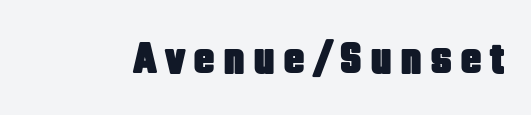
{"serif": "no", "italic": "no", "width": "condensed", "stroke_contrast": "low", "x_height": "large", "monospaced": "no", "underline": "no", "glyph_px": 45}
